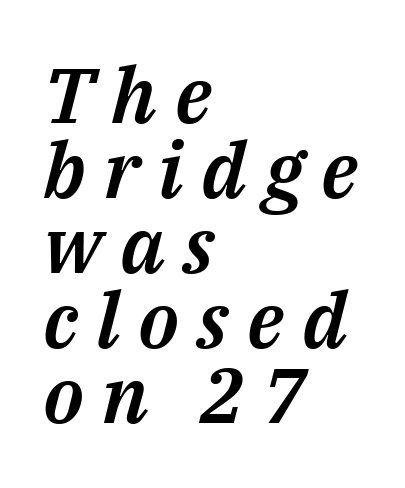
The image shows 78 px text type, italic (leaning right); set left-aligned, tight line spacing (0.96x), unusually wide letter spacing (+0.23 em), not underlined; medium stroke contrast and a medium x-height.
